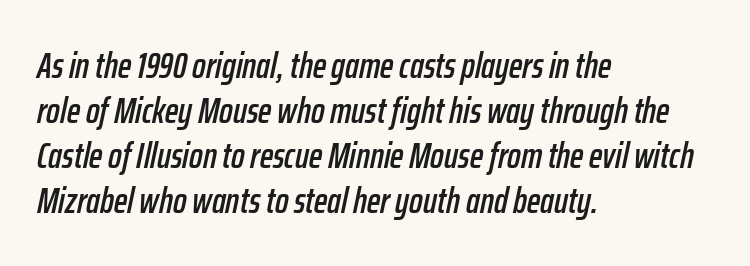
{"italic": "yes", "lean": "right", "slant_degrees": 12, "width": "condensed", "stroke_contrast": "low", "x_height": "medium", "monospaced": "no", "underline": "no", "align": "left", "line_spacing": "normal", "line_spacing_ratio": 1.25, "letter_spacing": "normal", "letter_spacing_em": 0.0, "glyph_px": 36}
